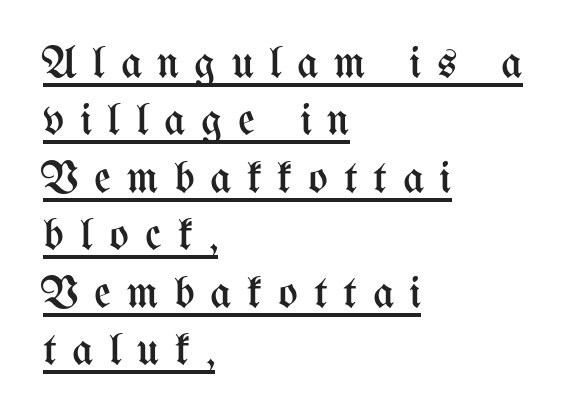
Weight: in the light-to-regular range. The typesetter chose a ragged-right arrangement here. There is plenty of visible air inserted between adjacent glyphs. Whoever set this chose a conventional vertical rhythm. Do the characters align in a grid? No, the font is proportional.
